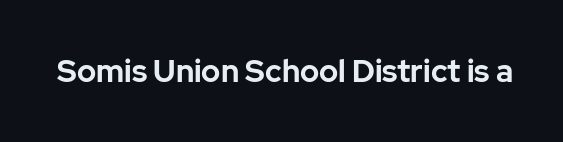
{"serif": "no", "italic": "no", "bold": "yes", "weight": "bold", "width": "normal", "stroke_contrast": "low", "x_height": "medium", "monospaced": "no", "underline": "no", "letter_spacing": "normal", "letter_spacing_em": 0.0, "glyph_px": 31}
